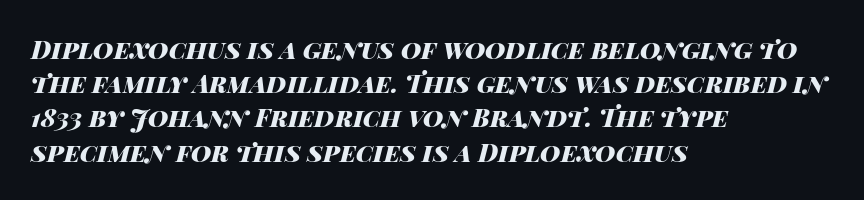
{"italic": "yes", "lean": "right", "slant_degrees": 14, "bold": "yes", "underline": "no", "align": "left", "line_spacing": "normal", "line_spacing_ratio": 1.37, "letter_spacing": "normal", "letter_spacing_em": 0.0, "glyph_px": 25}
